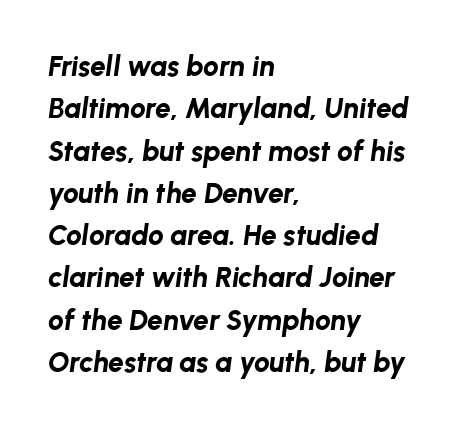
Q: Is the text bold? A: Yes.
Q: Is the text italic (slanted)? A: Yes, it leans right by about 8 degrees.
Q: Is the text underlined? A: No.
Q: How is the paragraph aligned? A: Left-aligned.
Q: Is the spacing between letters normal or unusually wide? A: Normal.
Q: Is the spacing between lines tight, normal or loose? A: Normal.
Q: Width (condensed, normal, or wide)? A: Normal.
Q: Stroke contrast? A: Low.
Q: x-height? A: Medium.
Q: Monospaced? A: No.
